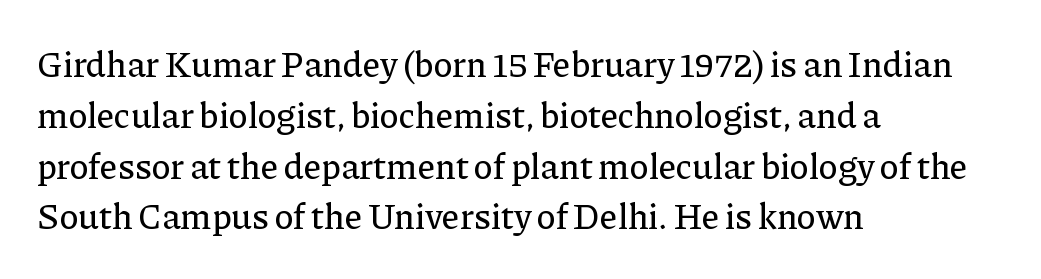
Just letters on the line, the space beneath them empty. Caption: standard tracking, unaltered. This sample has the flowing, uneven cadence of proportional lettering. If you drew a line through each stem, it would be perfectly vertical.
